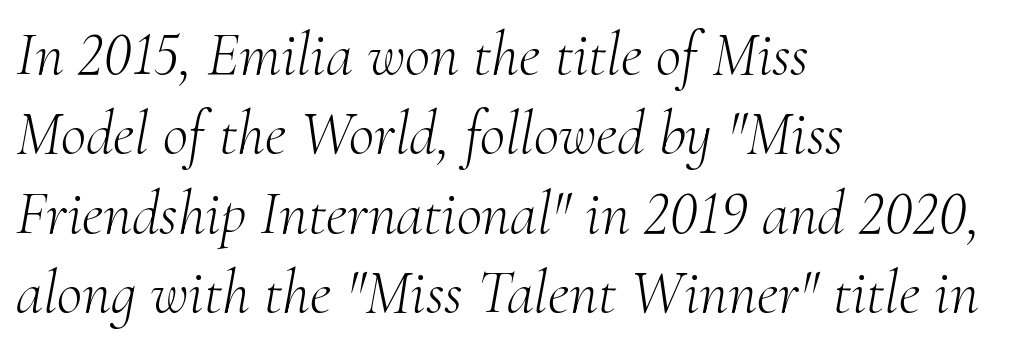
The image shows 62 px light serif type, italic (leaning right); set left-aligned, normal line spacing (1.28x), normal letter spacing, not underlined; medium stroke contrast and a small x-height.
